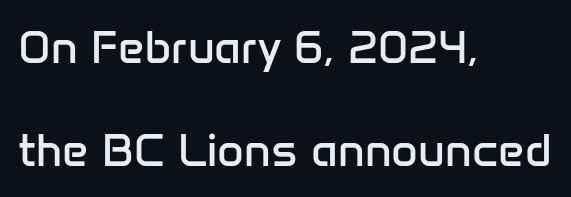
{"serif": "no", "italic": "no", "bold": "no", "weight": "regular", "width": "normal", "stroke_contrast": "low", "x_height": "medium", "monospaced": "no", "underline": "no", "align": "left", "line_spacing": "loose", "line_spacing_ratio": 2.25, "letter_spacing": "normal", "letter_spacing_em": 0.0, "glyph_px": 46}
